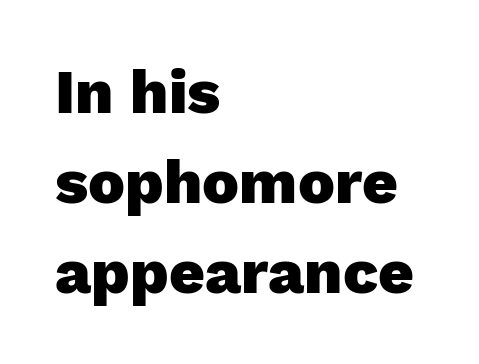
{"serif": "no", "italic": "no", "bold": "yes", "weight": "heavy", "width": "normal", "stroke_contrast": "low", "x_height": "medium", "monospaced": "no", "underline": "no", "align": "left", "line_spacing": "normal", "line_spacing_ratio": 1.45, "letter_spacing": "normal", "letter_spacing_em": 0.0, "glyph_px": 62}
